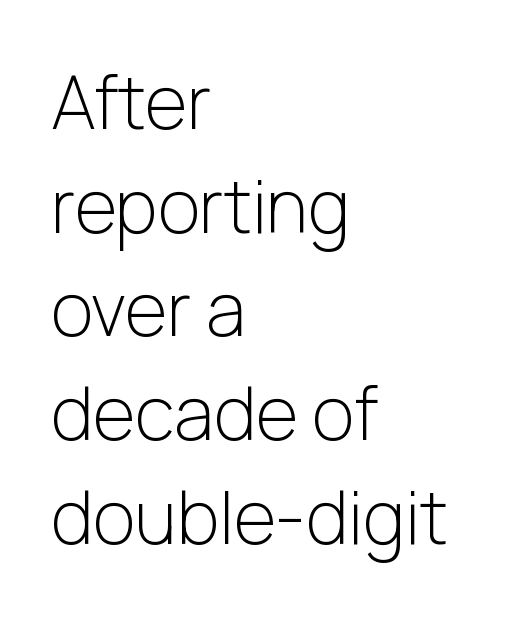
Q: Is the text bold? A: No.
Q: Is the text italic (slanted)? A: No, it is upright.
Q: Is the typeface a serif or a sans-serif typeface? A: Sans-serif.
Q: Is the text underlined? A: No.
Q: How is the paragraph aligned? A: Left-aligned.
Q: Is the spacing between letters normal or unusually wide? A: Normal.
Q: Is the spacing between lines tight, normal or loose? A: Normal.
Q: Width (condensed, normal, or wide)? A: Normal.
Q: Stroke contrast? A: Low.
Q: x-height? A: Medium.
Q: Monospaced? A: No.
